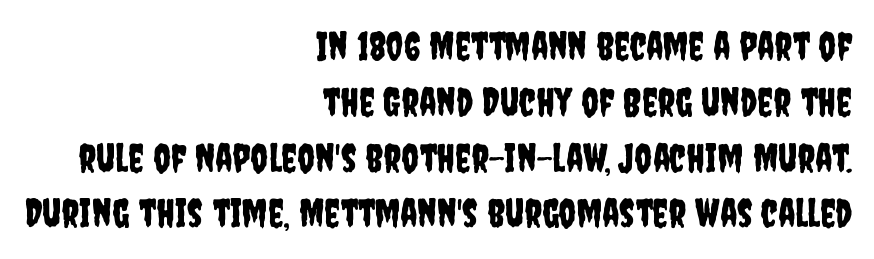
The image shows 39 px condensed sans-serif type, upright; set right-aligned, normal line spacing (1.43x), normal letter spacing, not underlined; low stroke contrast and a large x-height.
